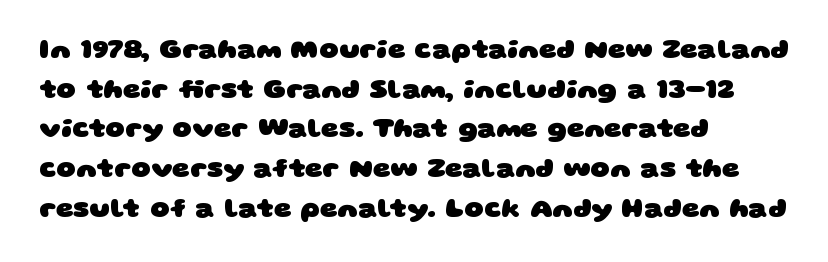
How heavy is the stroke? Heavy — this is a bold. Does the leading feel generous? No, just average. Clear beneath every line of the passage. In terms of letterspacing, this is plain default setting.
